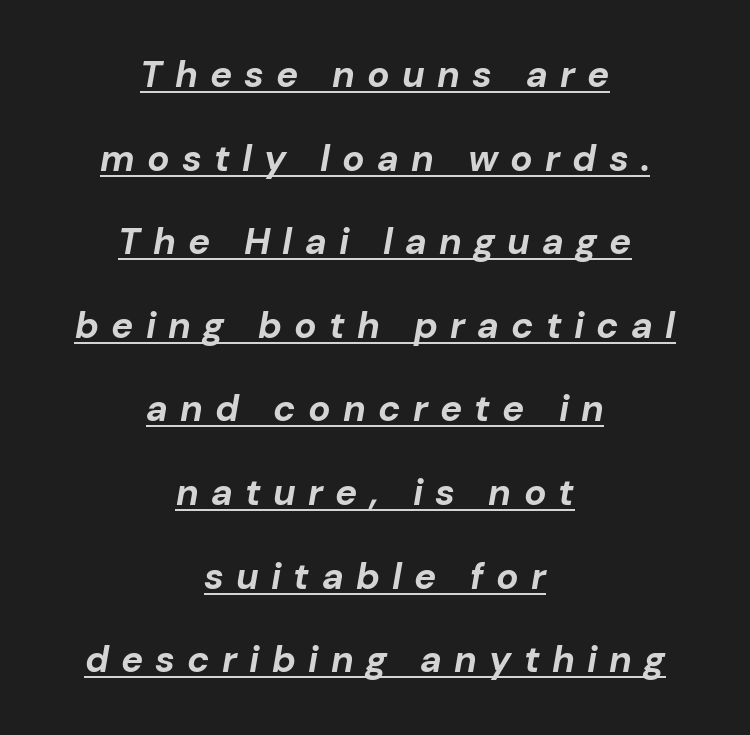
{"italic": "yes", "lean": "right", "slant_degrees": 10, "bold": "yes", "weight": "bold", "width": "normal", "stroke_contrast": "low", "x_height": "medium", "monospaced": "no", "underline": "yes", "align": "center", "line_spacing": "loose", "line_spacing_ratio": 2.26, "letter_spacing": "wide", "letter_spacing_em": 0.33, "glyph_px": 37}
